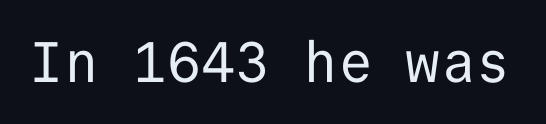
Q: Is the text bold? A: No.
Q: Is the text italic (slanted)? A: No, it is upright.
Q: Is the typeface a serif or a sans-serif typeface? A: Sans-serif.
Q: Is the text underlined? A: No.
Q: Is the spacing between letters normal or unusually wide? A: Normal.
Q: Width (condensed, normal, or wide)? A: Normal.
Q: Stroke contrast? A: Low.
Q: x-height? A: Medium.
Q: Monospaced? A: Yes.
